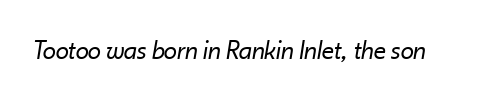
Compared with a typical body face, this is equally light or lighter still. The words here are not underlined. Each word holds together tightly as a unit, with standard inter-letter gaps. The rendering applies a slant to the glyphs.
